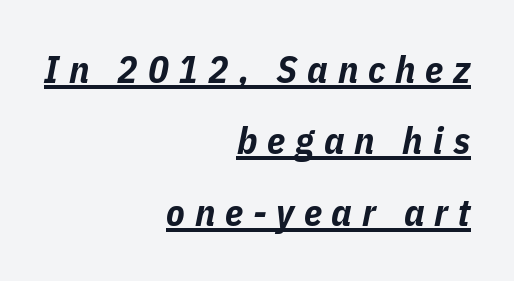
The sample has been set heavy, in full bold. Someone cranked the tracking dial way up on this one. The string is rendered with underlining switched on. Note the varied advance widths — an 'i' is clearly narrower than an 'm'. The axis of the letterforms is tilted away from vertical. One-word summary of the alignment: right.
